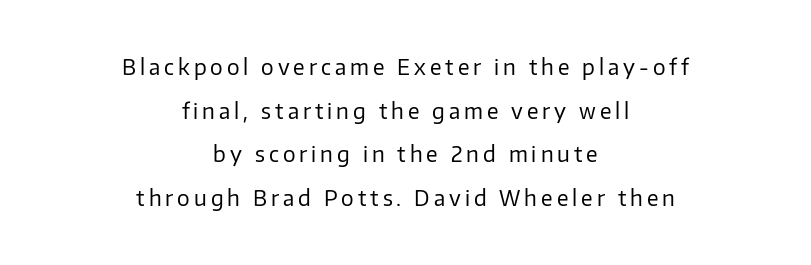
The image shows 21 px text type, upright; set centered, loose line spacing (2.08x), not underlined.
